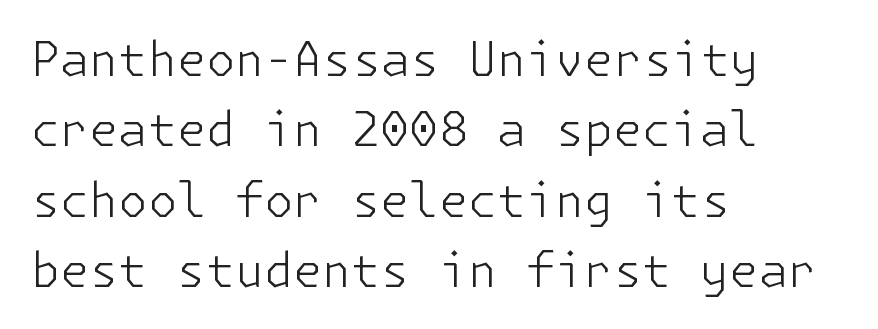
The image shows 47 px light sans-serif type, upright; set left-aligned, normal line spacing (1.5x), normal letter spacing, not underlined; low stroke contrast and a medium x-height.
